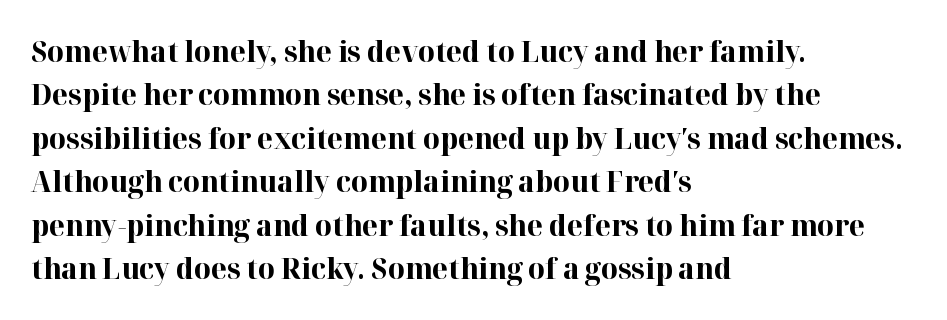
Q: Is the text bold? A: Yes.
Q: Is the text italic (slanted)? A: No, it is upright.
Q: Is the typeface a serif or a sans-serif typeface? A: Serif.
Q: Is the text underlined? A: No.
Q: How is the paragraph aligned? A: Left-aligned.
Q: Is the spacing between letters normal or unusually wide? A: Normal.
Q: Is the spacing between lines tight, normal or loose? A: Normal.
Q: Width (condensed, normal, or wide)? A: Normal.
Q: Stroke contrast? A: High.
Q: x-height? A: Medium.
Q: Monospaced? A: No.
